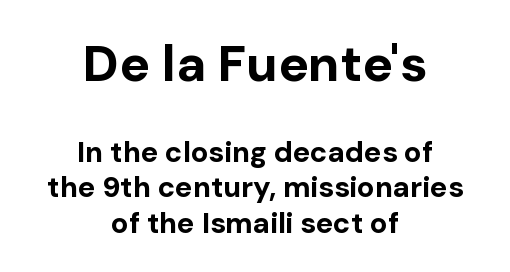
The image shows 51 px bold sans-serif type, upright; set centered, line spacing 1.22x, normal letter spacing, not underlined; the first (top) block is 1.76x larger; low stroke contrast and a medium x-height.
